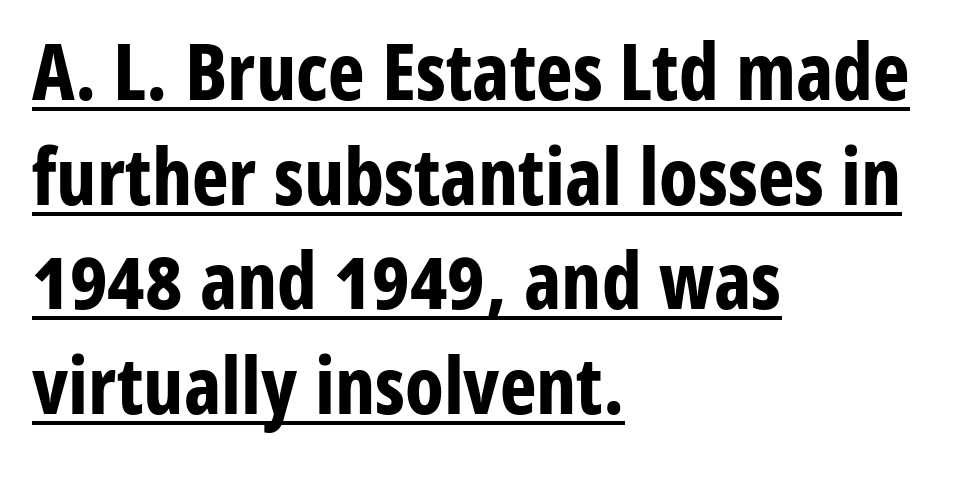
{"serif": "no", "italic": "no", "bold": "yes", "weight": "bold", "width": "condensed", "stroke_contrast": "low", "x_height": "medium", "monospaced": "no", "underline": "yes", "align": "left", "line_spacing": "normal", "line_spacing_ratio": 1.34, "letter_spacing": "normal", "letter_spacing_em": 0.0, "glyph_px": 78}
